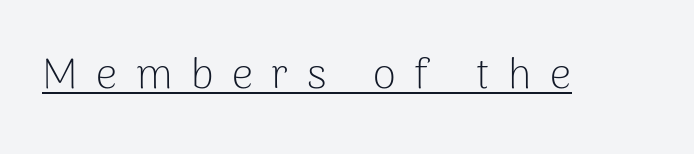
{"serif": "no", "italic": "no", "bold": "no", "weight": "light", "width": "normal", "stroke_contrast": "low", "x_height": "medium", "monospaced": "no", "underline": "yes", "letter_spacing": "wide", "letter_spacing_em": 0.44, "glyph_px": 42}
